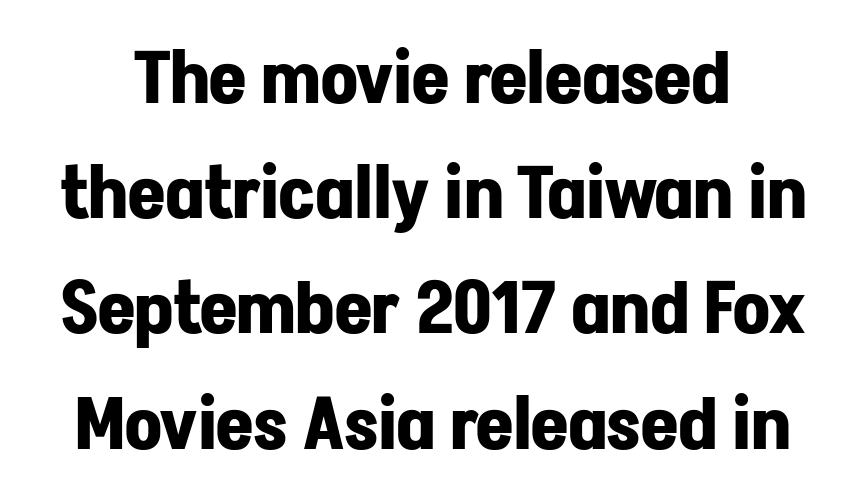
The image shows 72 px bold sans-serif type, upright; set normal line spacing (1.6x), normal letter spacing, not underlined; low stroke contrast and a medium x-height.
